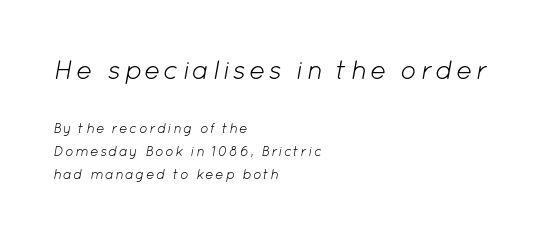
Q: Is the text bold? A: No.
Q: Is the text italic (slanted)? A: Yes, it leans right by about 12 degrees.
Q: Is the text underlined? A: No.
Q: How is the paragraph aligned? A: Left-aligned.
Q: Is the spacing between lines tight, normal or loose? A: Normal.
Q: Which block of text is set in a larger size, the first (top) or the second (bottom)? A: The first (top) one.
